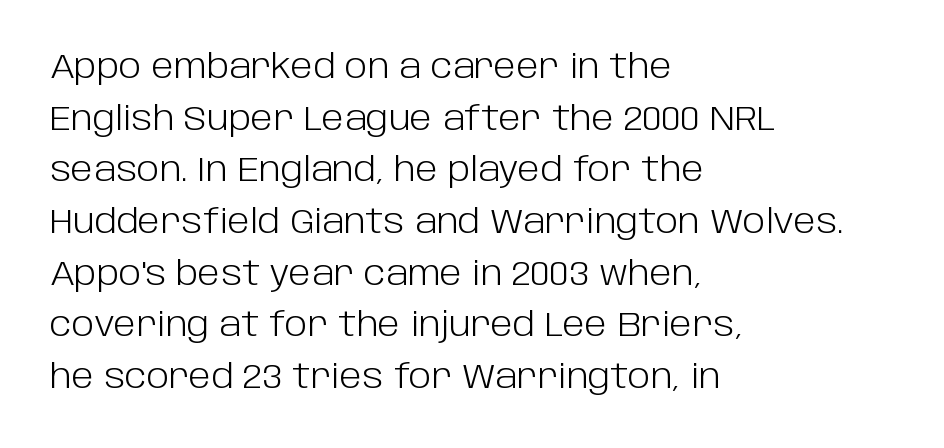
Successive baselines arrive at the customary interval. Students, note that the glyphs here touch the page at normal intervals. The passage shown is not underscored anywhere. Observe the absence of serifs on each vertical stroke in this sample.
